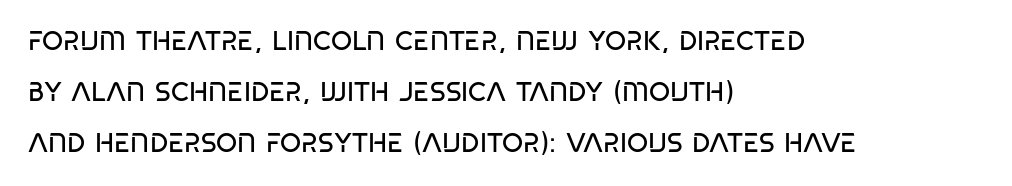
Q: Is the text bold? A: No.
Q: Is the text underlined? A: No.
Q: How is the paragraph aligned? A: Left-aligned.
Q: Is the spacing between letters normal or unusually wide? A: Normal.
